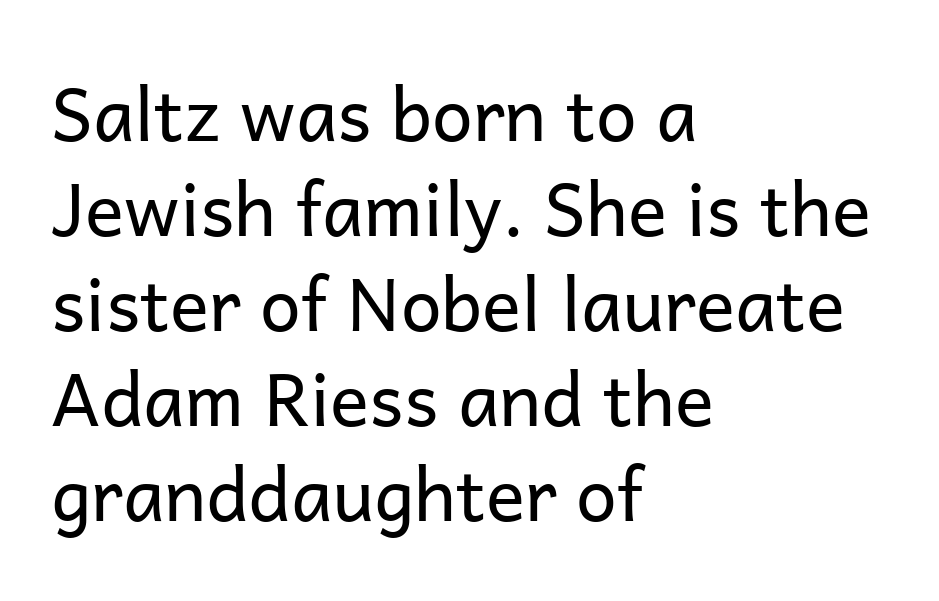
Q: Is the text bold? A: No.
Q: Is the text italic (slanted)? A: No, it is upright.
Q: Is the typeface a serif or a sans-serif typeface? A: Sans-serif.
Q: Is the text underlined? A: No.
Q: How is the paragraph aligned? A: Left-aligned.
Q: Is the spacing between letters normal or unusually wide? A: Normal.
Q: Is the spacing between lines tight, normal or loose? A: Normal.
Q: Width (condensed, normal, or wide)? A: Normal.
Q: Stroke contrast? A: Low.
Q: x-height? A: Medium.
Q: Monospaced? A: No.
